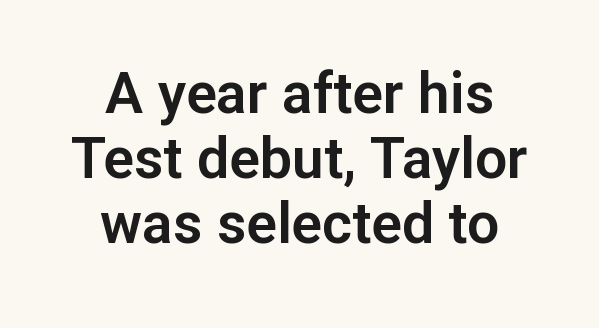
{"serif": "no", "italic": "no", "width": "normal", "stroke_contrast": "low", "x_height": "medium", "monospaced": "no", "underline": "no", "align": "center", "line_spacing": "tight", "line_spacing_ratio": 1.14, "letter_spacing": "normal", "letter_spacing_em": 0.0, "glyph_px": 57}
